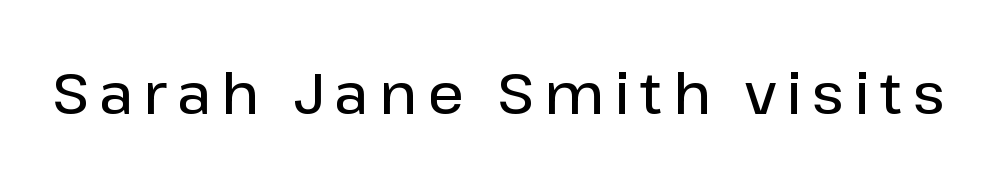
You can tell from the bare stems that sans-serif type was used. The baseline area is clear. Every character sits straight up, as roman type does. A bit beefed up — I'd call it semibold rather than bold.
